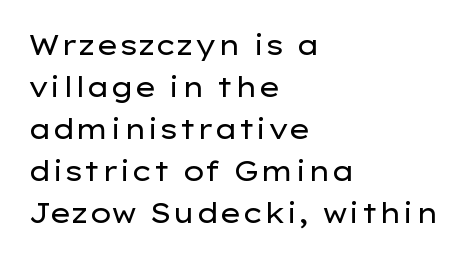
Q: Is the text bold? A: No.
Q: Is the text italic (slanted)? A: No, it is upright.
Q: Is the text underlined? A: No.
Q: How is the paragraph aligned? A: Left-aligned.
Q: Is the spacing between letters normal or unusually wide? A: Normal.
Q: Is the spacing between lines tight, normal or loose? A: Normal.
